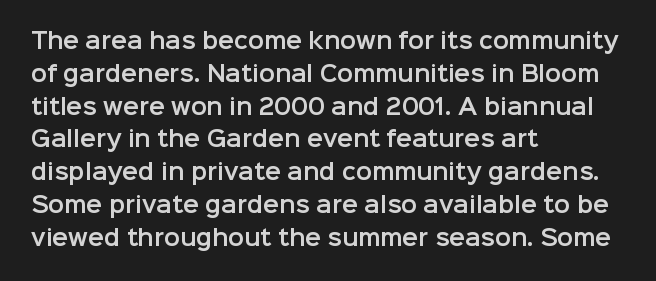
Q: Is the text italic (slanted)? A: No, it is upright.
Q: Is the text underlined? A: No.
Q: How is the paragraph aligned? A: Left-aligned.
Q: Is the spacing between letters normal or unusually wide? A: Normal.
Q: Is the spacing between lines tight, normal or loose? A: Normal.
